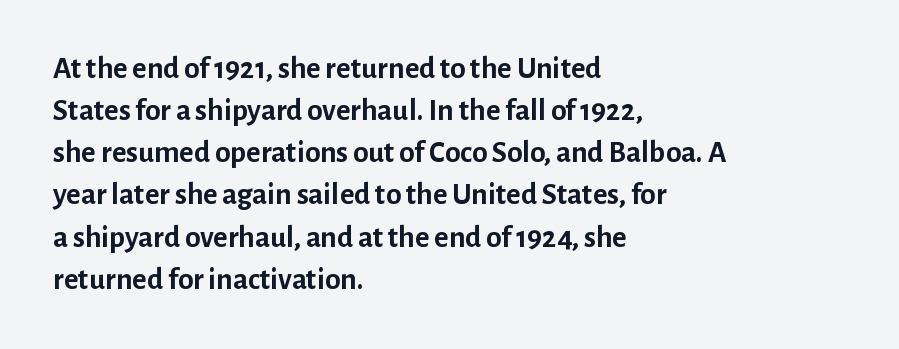
{"serif": "no", "italic": "no", "bold": "yes", "weight": "semibold", "width": "normal", "stroke_contrast": "low", "x_height": "medium", "monospaced": "no", "underline": "no", "align": "left", "line_spacing": "normal", "line_spacing_ratio": 1.36, "letter_spacing": "normal", "letter_spacing_em": 0.0, "glyph_px": 31}
